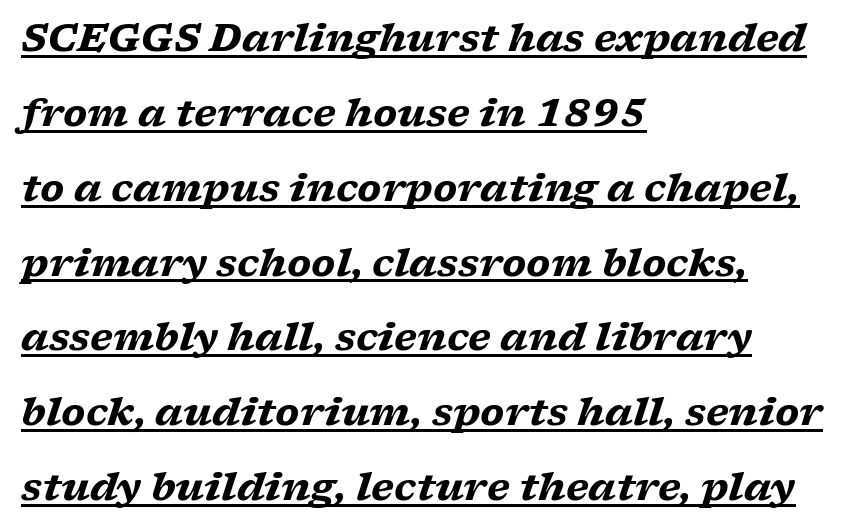
{"serif": "yes", "italic": "yes", "lean": "right", "slant_degrees": 17, "bold": "yes", "weight": "heavy", "width": "wide", "stroke_contrast": "low", "x_height": "medium", "monospaced": "no", "underline": "yes", "align": "left", "line_spacing": "loose", "line_spacing_ratio": 1.97, "letter_spacing": "normal", "letter_spacing_em": 0.0, "glyph_px": 38}
